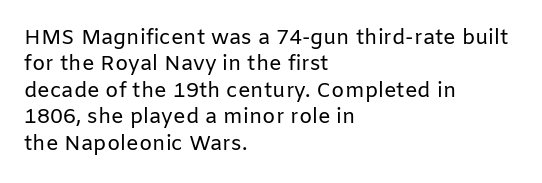
The rendering uses a moderate line-height, typical for paragraphs. Only glyphs here, with clear space below each row. The passage is arranged the way most books set body copy — flush left. Spacing between characters is what you'd get straight out of the box.
